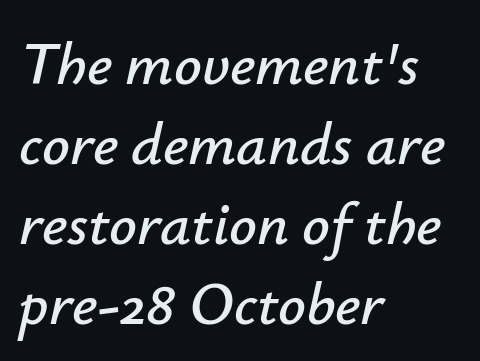
{"italic": "yes", "lean": "right", "slant_degrees": 12, "width": "normal", "stroke_contrast": "low", "x_height": "small", "monospaced": "no", "underline": "no", "align": "left", "line_spacing": "normal", "line_spacing_ratio": 1.31, "letter_spacing": "normal", "letter_spacing_em": 0.0, "glyph_px": 61}
